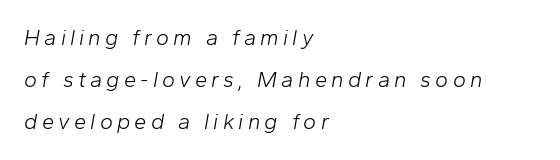
Nobody drew a line under any word here. One-word summary of the alignment: left. In terms of leading, this rendering errs on the spacious side. The cut favours lightness, reaching ordinary text weight at its darkest. Emphasis-style slanted type is in use.
